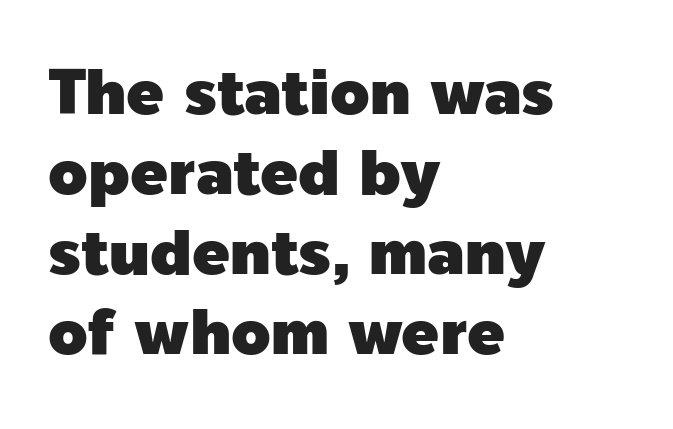
{"serif": "no", "italic": "no", "width": "normal", "x_height": "medium", "monospaced": "no", "underline": "no", "align": "left", "line_spacing": "normal", "line_spacing_ratio": 1.27, "letter_spacing": "normal", "letter_spacing_em": 0.0, "glyph_px": 63}
